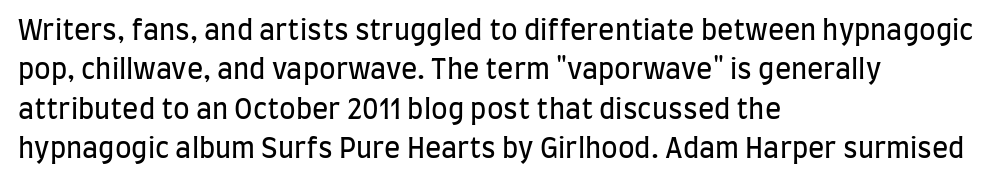
{"italic": "no", "bold": "no", "underline": "no", "align": "left", "line_spacing": "normal", "line_spacing_ratio": 1.46, "letter_spacing": "normal", "letter_spacing_em": 0.0, "glyph_px": 27}
